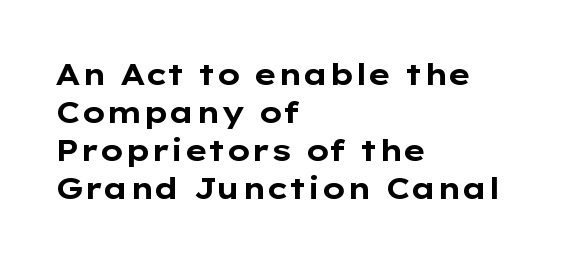
No word sits above an underline. Vertically, the passage feels balanced, rows spaced as you'd expect. Typographic density is high because the face is bold. Does the type have serifs? No, each stem ends abruptly. In terms of posture, this sample is upright. The horizontal fit of the characters is conventional and even.
